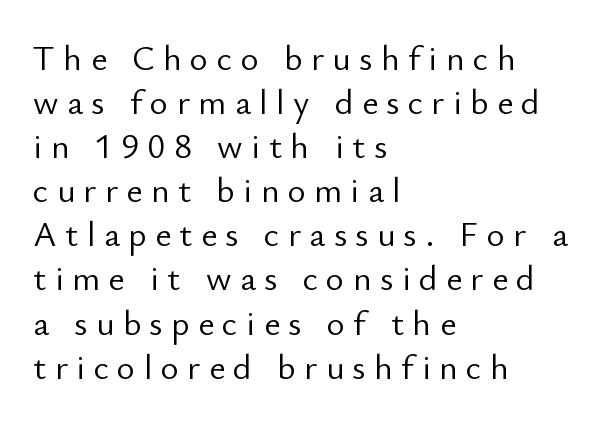
The rendering inserts visible extra space after every character. Letters rest on an invisible, unmarked baseline. This sample uses a sans-serif face. Where is the straight margin? On the left. The block of text has a typical density, with ordinary space between rows.
